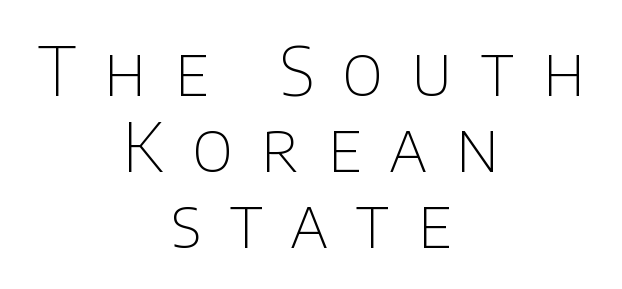
The image shows 68 px thin sans-serif type, upright; set centered, tight line spacing (1.12x), unusually wide letter spacing (+0.41 em), not underlined; low stroke contrast and a large x-height.
